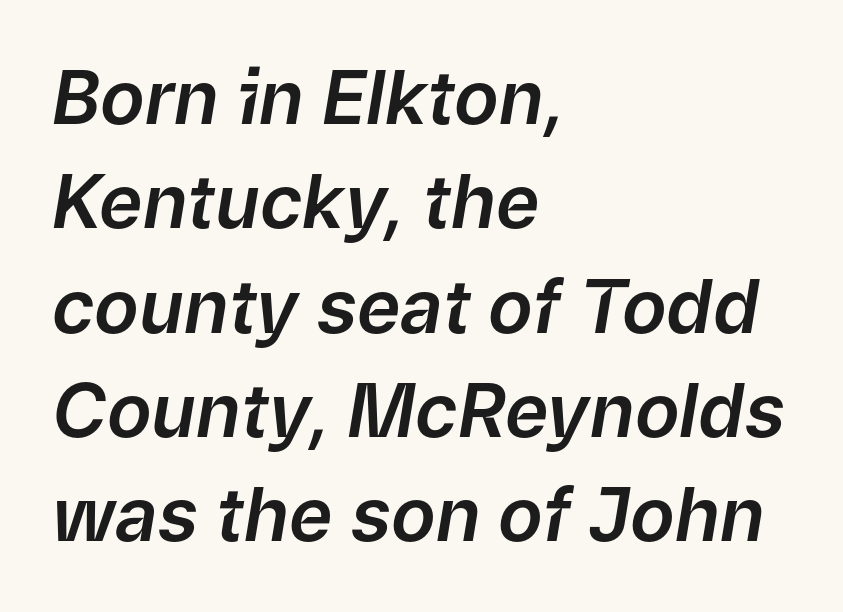
The image shows 74 px text type, italic (leaning right); set left-aligned, normal line spacing (1.41x), normal letter spacing, not underlined; low stroke contrast and a medium x-height.
